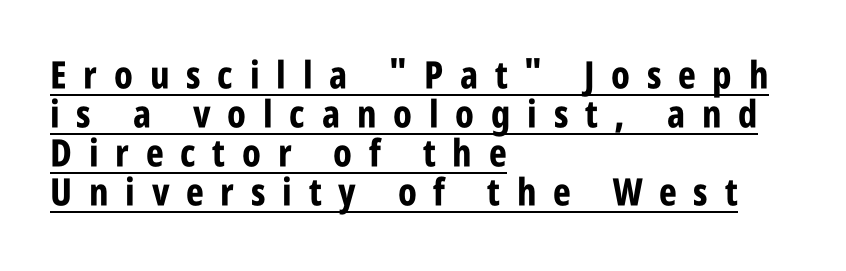
Q: Is the text bold? A: Yes.
Q: Is the text italic (slanted)? A: No, it is upright.
Q: Is the typeface a serif or a sans-serif typeface? A: Sans-serif.
Q: Is the text underlined? A: Yes.
Q: How is the paragraph aligned? A: Left-aligned.
Q: Is the spacing between letters normal or unusually wide? A: Unusually wide.
Q: Is the spacing between lines tight, normal or loose? A: Tight.
Q: Width (condensed, normal, or wide)? A: Condensed.
Q: Stroke contrast? A: Low.
Q: x-height? A: Large.
Q: Monospaced? A: No.
